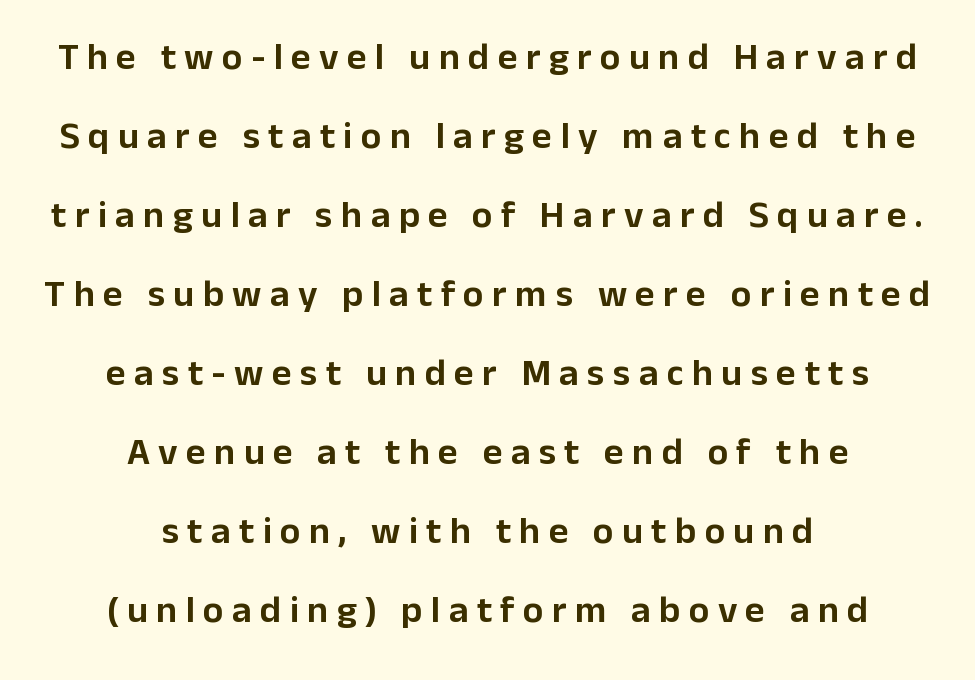
Q: Is the text italic (slanted)? A: No, it is upright.
Q: Is the typeface a serif or a sans-serif typeface? A: Sans-serif.
Q: Is the text underlined? A: No.
Q: How is the paragraph aligned? A: Centered.
Q: Is the spacing between letters normal or unusually wide? A: Unusually wide.
Q: Is the spacing between lines tight, normal or loose? A: Loose.
Q: Width (condensed, normal, or wide)? A: Normal.
Q: Stroke contrast? A: Low.
Q: x-height? A: Medium.
Q: Monospaced? A: No.
